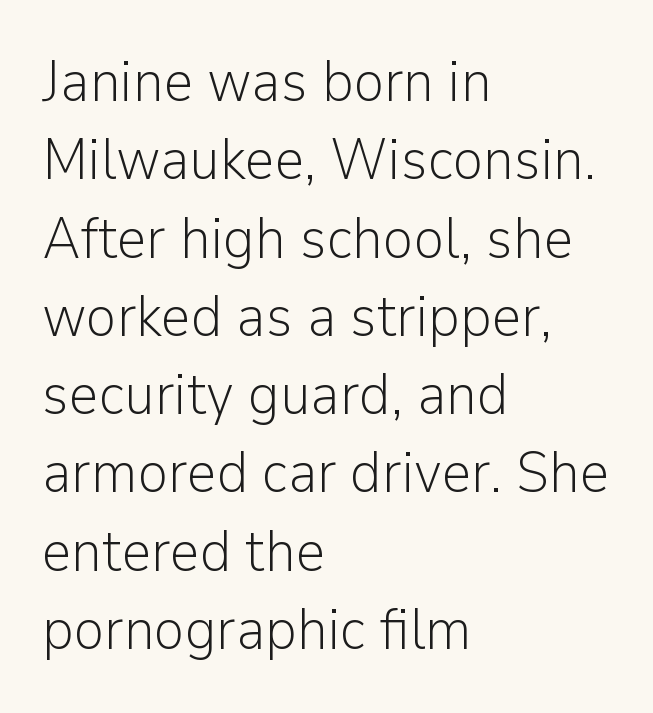
Spacing verdict: proportional, widths tailored to each character. Unbolded letterforms with no extra heft. The line texture is even and compact thanks to regular tracking. Each line starts at the same left margin while the right side varies.
